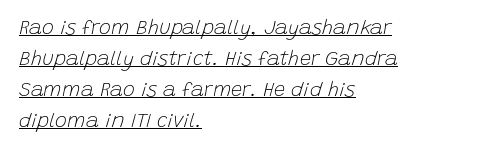
{"italic": "yes", "lean": "right", "slant_degrees": 15, "bold": "no", "underline": "yes", "align": "left", "line_spacing": "normal", "line_spacing_ratio": 1.55, "letter_spacing": "normal", "letter_spacing_em": 0.0, "glyph_px": 20}
